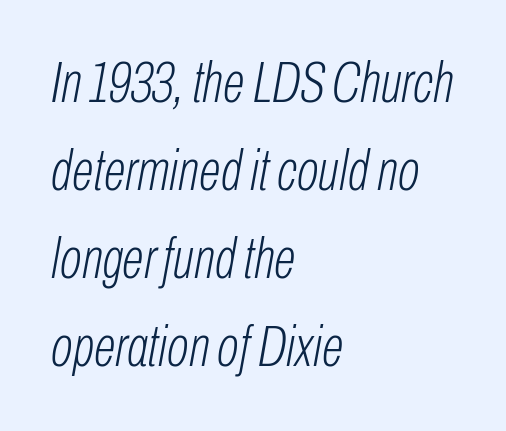
The image shows 58 px light, condensed type, italic (leaning right); set left-aligned, normal line spacing (1.52x), normal letter spacing, not underlined; low stroke contrast and a medium x-height.
